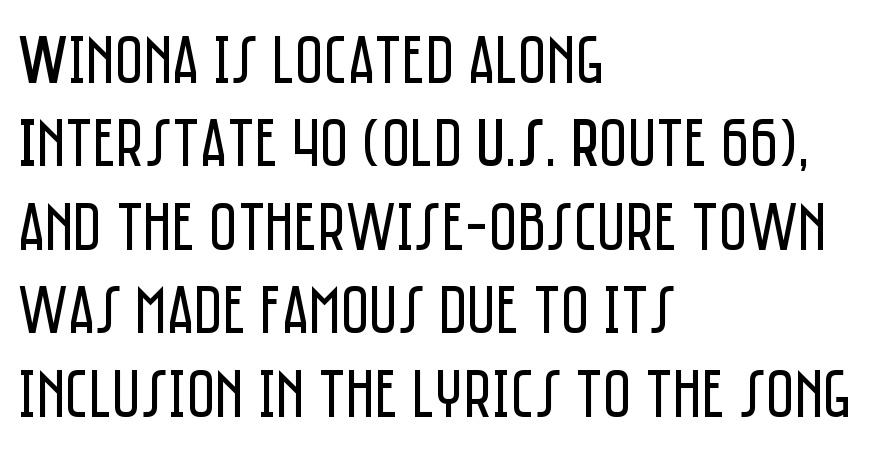
The image shows 69 px regular-weight, condensed sans-serif type, upright; set left-aligned, line spacing 1.21x, normal letter spacing, not underlined; low stroke contrast and a large x-height.
